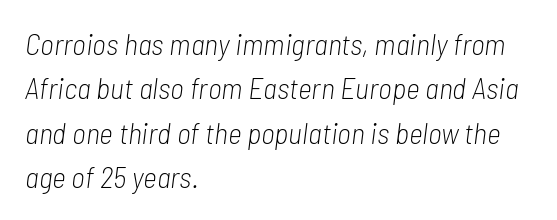
Just letters on the line, the space beneath them empty. The rendering applies a slant to the glyphs. The rendering anchors every line to the left-hand side. Weight class: somewhere from thin through regular.
